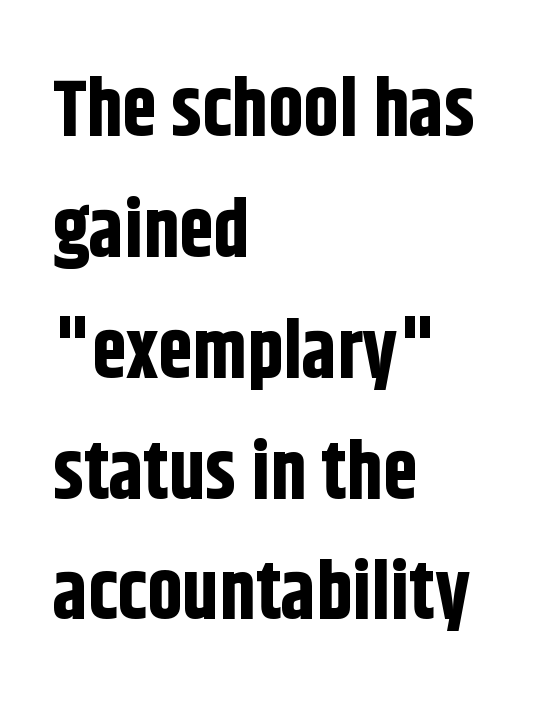
The image shows 79 px bold, condensed sans-serif type, upright; set left-aligned, normal line spacing (1.53x), normal letter spacing, not underlined; low stroke contrast and a large x-height.
